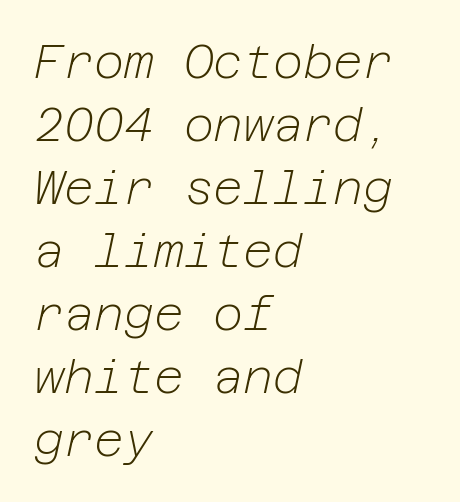
{"italic": "yes", "lean": "right", "slant_degrees": 12, "bold": "no", "weight": "light", "width": "normal", "stroke_contrast": "low", "x_height": "medium", "underline": "no", "align": "left", "line_spacing": "normal", "line_spacing_ratio": 1.37, "letter_spacing": "normal", "letter_spacing_em": 0.0, "glyph_px": 46}
